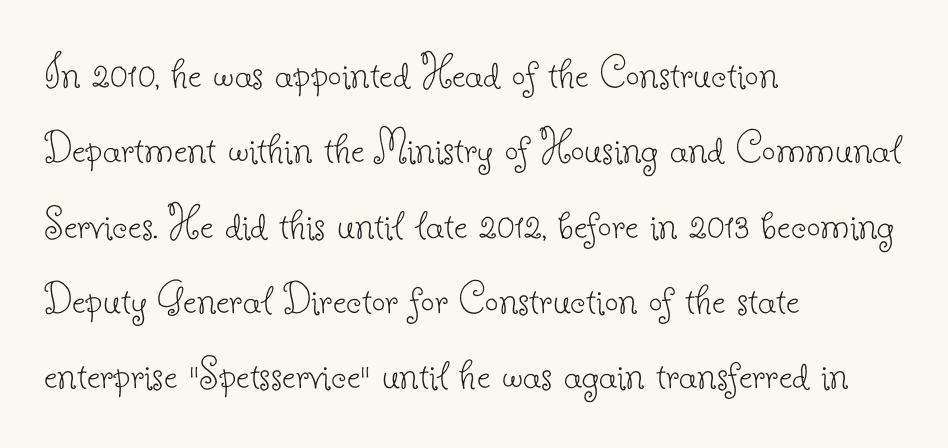
Q: Is the text bold? A: No.
Q: Is the text italic (slanted)? A: No, it is upright.
Q: Is the typeface a serif or a sans-serif typeface? A: Serif.
Q: Is the text underlined? A: No.
Q: How is the paragraph aligned? A: Left-aligned.
Q: Is the spacing between letters normal or unusually wide? A: Normal.
Q: Is the spacing between lines tight, normal or loose? A: Normal.
Q: Width (condensed, normal, or wide)? A: Normal.
Q: Stroke contrast? A: Low.
Q: x-height? A: Small.
Q: Monospaced? A: No.
